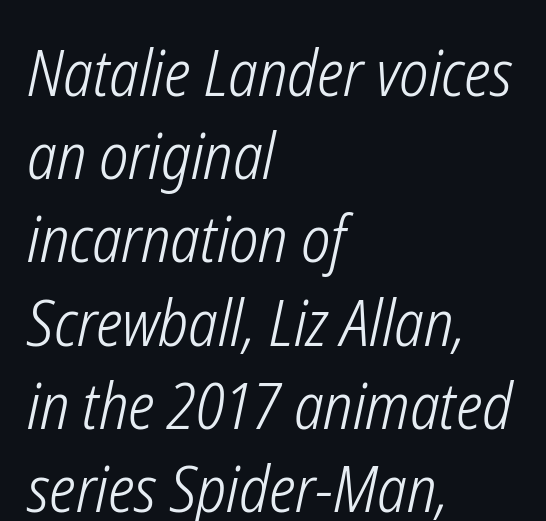
{"italic": "yes", "lean": "right", "slant_degrees": 12, "bold": "no", "weight": "light", "width": "condensed", "stroke_contrast": "low", "x_height": "medium", "monospaced": "no", "underline": "no", "align": "left", "line_spacing": "normal", "line_spacing_ratio": 1.3, "letter_spacing": "normal", "letter_spacing_em": 0.0, "glyph_px": 64}
